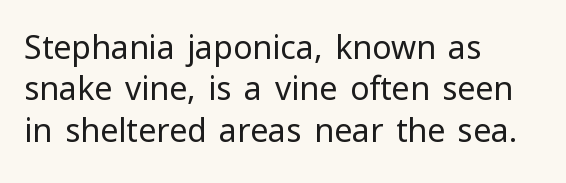
The image shows 32 px regular-weight sans-serif type, upright; set left-aligned, normal line spacing (1.29x), normal letter spacing, not underlined; low stroke contrast and a medium x-height.
